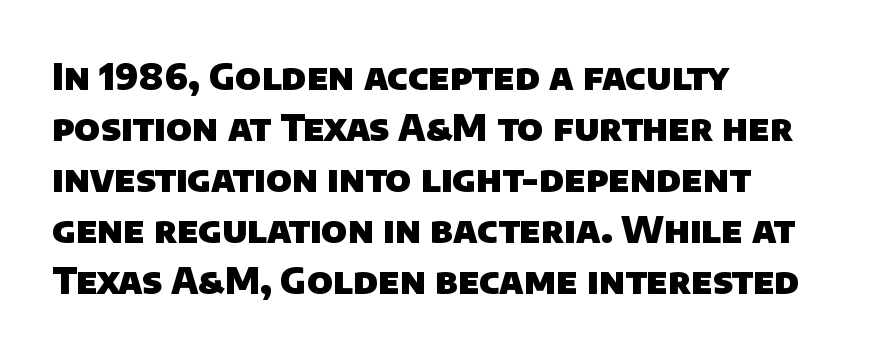
{"serif": "no", "bold": "yes", "weight": "heavy", "width": "normal", "stroke_contrast": "low", "x_height": "large", "monospaced": "no", "underline": "no", "align": "left", "line_spacing": "normal", "line_spacing_ratio": 1.42, "letter_spacing": "normal", "letter_spacing_em": 0.0, "glyph_px": 36}
